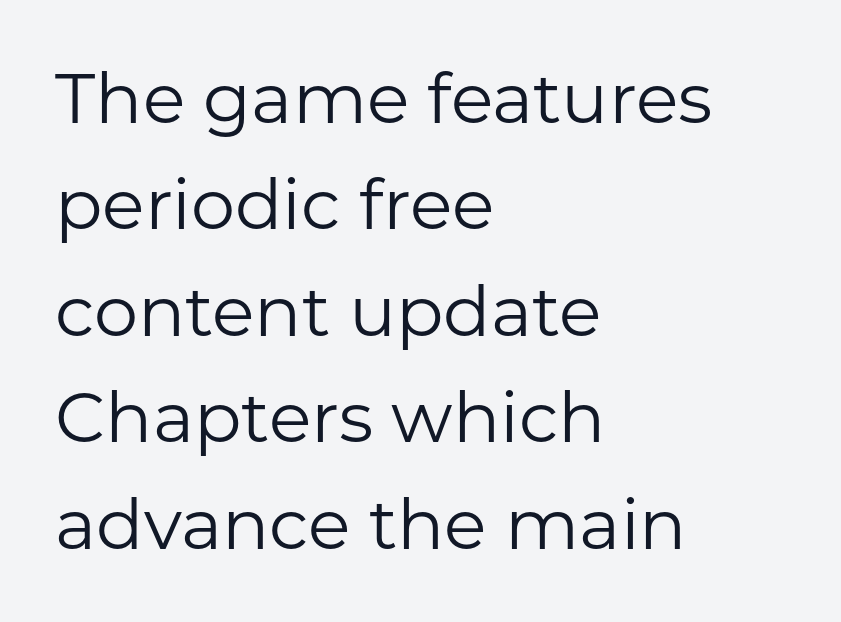
Q: Is the text bold? A: No.
Q: Is the text italic (slanted)? A: No, it is upright.
Q: Is the typeface a serif or a sans-serif typeface? A: Sans-serif.
Q: Is the text underlined? A: No.
Q: How is the paragraph aligned? A: Left-aligned.
Q: Is the spacing between letters normal or unusually wide? A: Normal.
Q: Is the spacing between lines tight, normal or loose? A: Normal.
Q: Width (condensed, normal, or wide)? A: Normal.
Q: Stroke contrast? A: Low.
Q: x-height? A: Medium.
Q: Monospaced? A: No.
